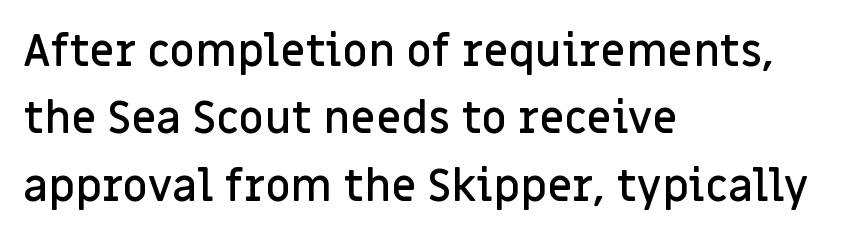
Q: Is the text bold? A: Semi-bold.
Q: Is the text italic (slanted)? A: No, it is upright.
Q: Is the typeface a serif or a sans-serif typeface? A: Sans-serif.
Q: Is the text underlined? A: No.
Q: How is the paragraph aligned? A: Left-aligned.
Q: Is the spacing between letters normal or unusually wide? A: Normal.
Q: Is the spacing between lines tight, normal or loose? A: Normal.
Q: Width (condensed, normal, or wide)? A: Normal.
Q: Stroke contrast? A: Low.
Q: x-height? A: Large.
Q: Monospaced? A: No.
